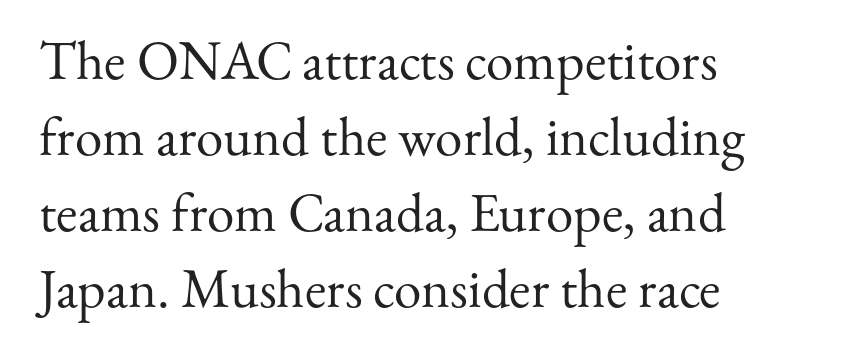
Q: Is the text bold? A: No.
Q: Is the text italic (slanted)? A: No, it is upright.
Q: Is the typeface a serif or a sans-serif typeface? A: Serif.
Q: Is the text underlined? A: No.
Q: How is the paragraph aligned? A: Left-aligned.
Q: Is the spacing between letters normal or unusually wide? A: Normal.
Q: Is the spacing between lines tight, normal or loose? A: Normal.
Q: Width (condensed, normal, or wide)? A: Normal.
Q: Stroke contrast? A: Medium.
Q: x-height? A: Small.
Q: Monospaced? A: No.
